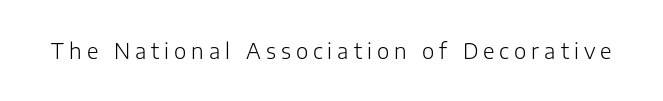
Q: Is the text bold? A: No.
Q: Is the text italic (slanted)? A: No, it is upright.
Q: Is the text underlined? A: No.
Q: Is the spacing between letters normal or unusually wide? A: Unusually wide.
